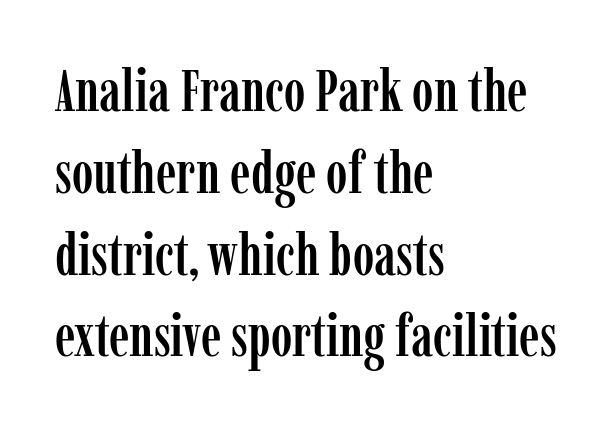
Q: Is the text italic (slanted)? A: No, it is upright.
Q: Is the typeface a serif or a sans-serif typeface? A: Serif.
Q: Is the text underlined? A: No.
Q: How is the paragraph aligned? A: Left-aligned.
Q: Is the spacing between letters normal or unusually wide? A: Normal.
Q: Is the spacing between lines tight, normal or loose? A: Normal.
Q: Width (condensed, normal, or wide)? A: Condensed.
Q: Stroke contrast? A: Low.
Q: x-height? A: Medium.
Q: Monospaced? A: No.
